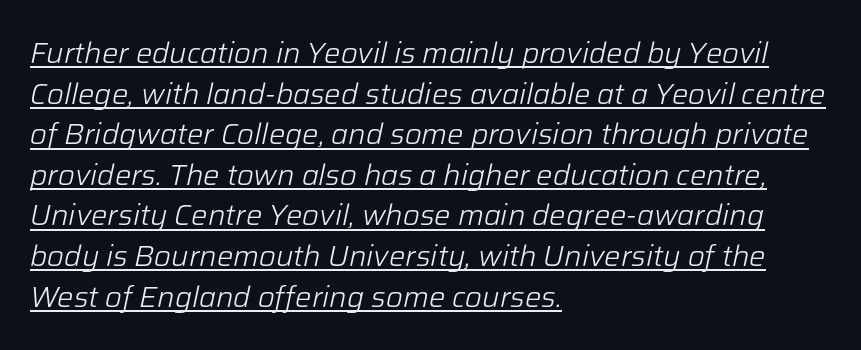
The image shows 29 px light type, italic (leaning right); set left-aligned, normal line spacing (1.4x), normal letter spacing, underlined; low stroke contrast and a medium x-height.
